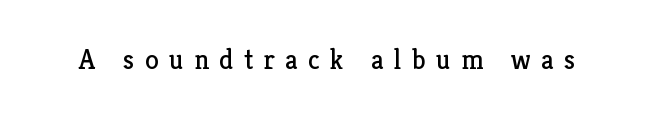
The image shows 28 px regular-weight serif type, upright; set unusually wide letter spacing (+0.37 em), not underlined; low stroke contrast and a medium x-height.
